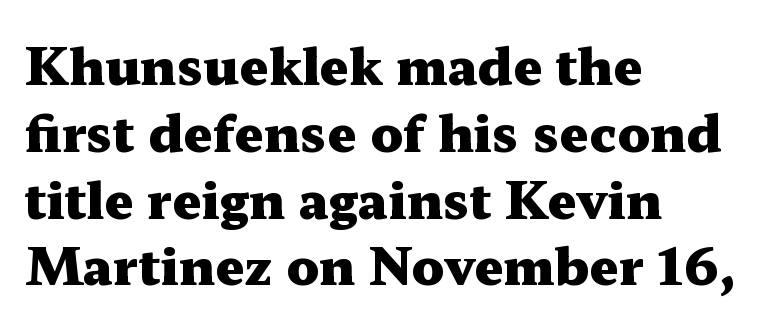
Every stem runs plumb, perpendicular to the baseline. Rows of type keep a routine distance in the vertical direction. Thick stems and heavy bowls — unmistakably bold. In terms of letterspacing, this is plain default setting. The specimen omits any rule beneath the text block's lines. All the whitespace from short lines collects on the right.
